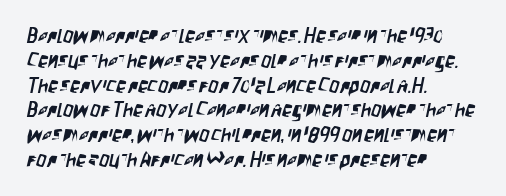
Q: Is the text underlined? A: No.
Q: How is the paragraph aligned? A: Left-aligned.
Q: Is the spacing between letters normal or unusually wide? A: Normal.
